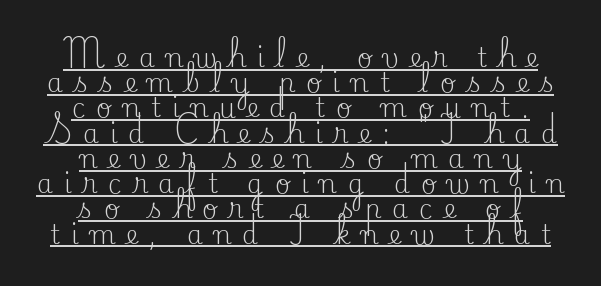
The image shows 26 px text type, upright; set centered, tight line spacing (0.97x), unusually wide letter spacing (+0.42 em), underlined.
